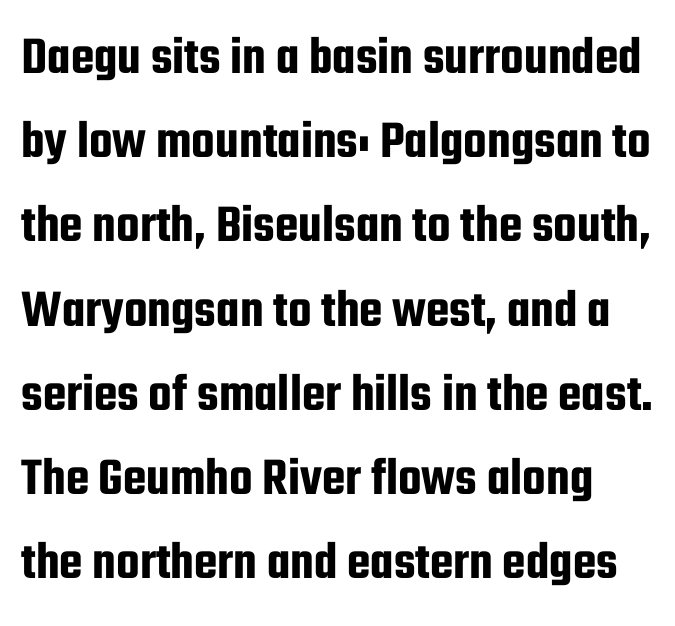
Q: Is the text italic (slanted)? A: No, it is upright.
Q: Is the typeface a serif or a sans-serif typeface? A: Sans-serif.
Q: Is the text underlined? A: No.
Q: Is the spacing between letters normal or unusually wide? A: Normal.
Q: Is the spacing between lines tight, normal or loose? A: Normal.
Q: Width (condensed, normal, or wide)? A: Condensed.
Q: Stroke contrast? A: Low.
Q: x-height? A: Medium.
Q: Monospaced? A: No.
